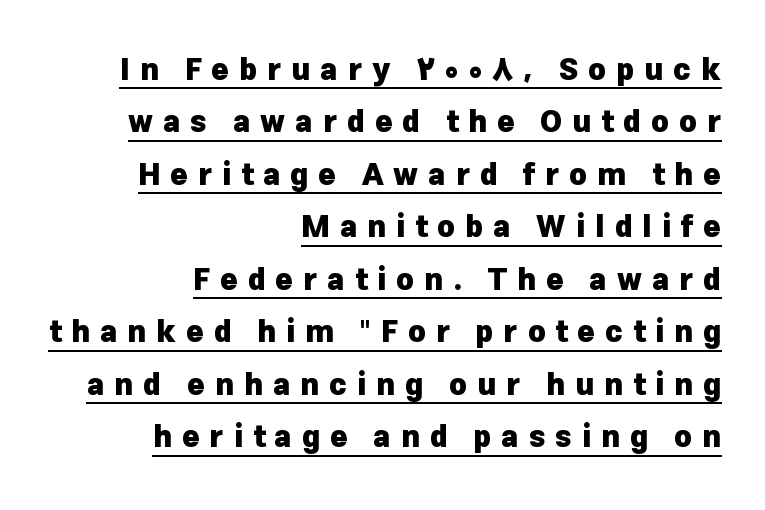
{"serif": "no", "italic": "no", "bold": "yes", "weight": "heavy", "width": "normal", "stroke_contrast": "low", "x_height": "medium", "monospaced": "no", "underline": "yes", "align": "right", "line_spacing_ratio": 1.75, "letter_spacing": "wide", "letter_spacing_em": 0.33, "glyph_px": 30}
